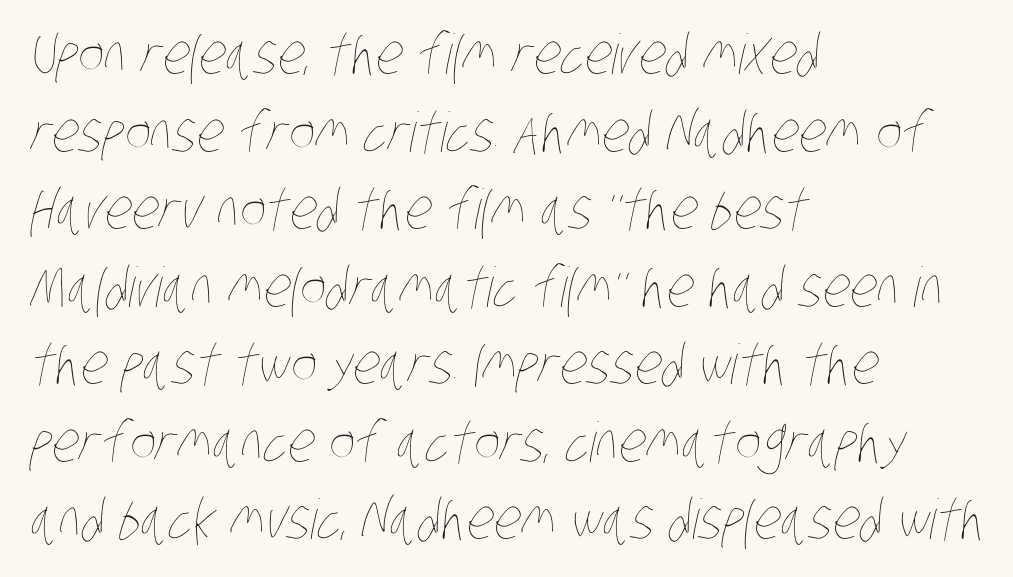
The image shows 55 px thin, condensed type; set left-aligned, normal line spacing (1.41x), normal letter spacing, not underlined; low stroke contrast and a large x-height.
